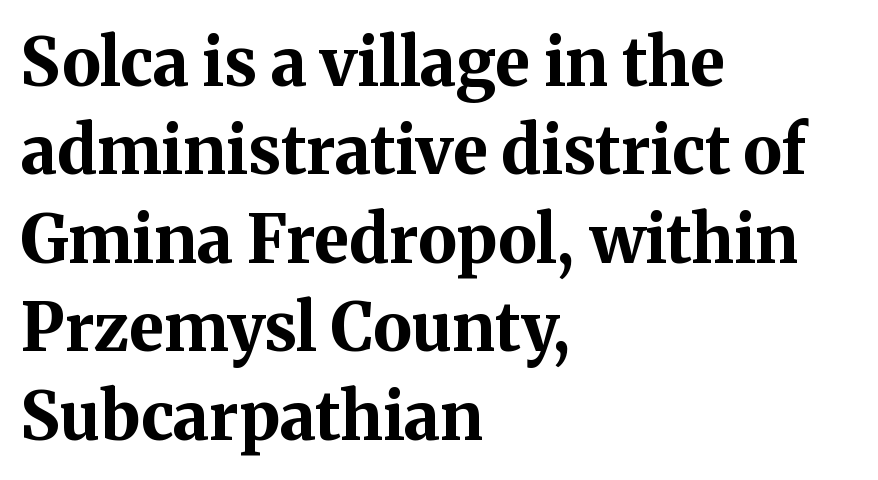
The image shows 66 px bold serif type, upright; set left-aligned, normal line spacing (1.34x), normal letter spacing, not underlined; medium stroke contrast and a medium x-height.
